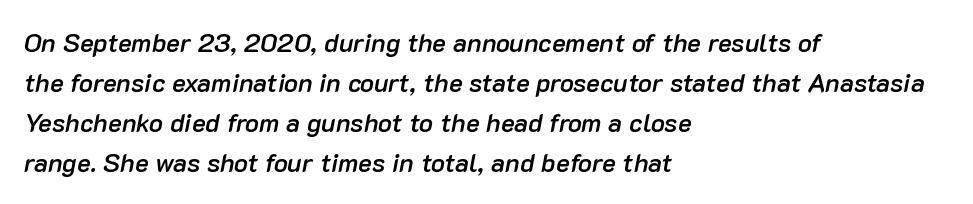
The image shows 26 px text type, italic (leaning right); set left-aligned, normal line spacing (1.54x), normal letter spacing, not underlined.
